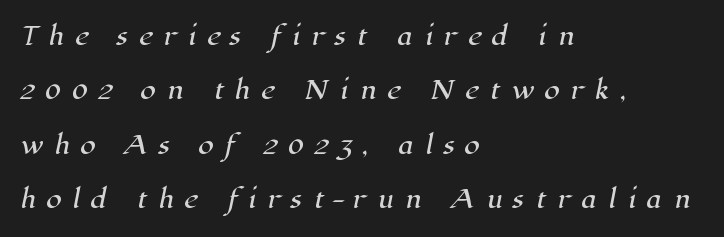
Q: Is the text underlined? A: No.
Q: How is the paragraph aligned? A: Left-aligned.
Q: Is the spacing between letters normal or unusually wide? A: Unusually wide.
Q: Is the spacing between lines tight, normal or loose? A: Loose.
